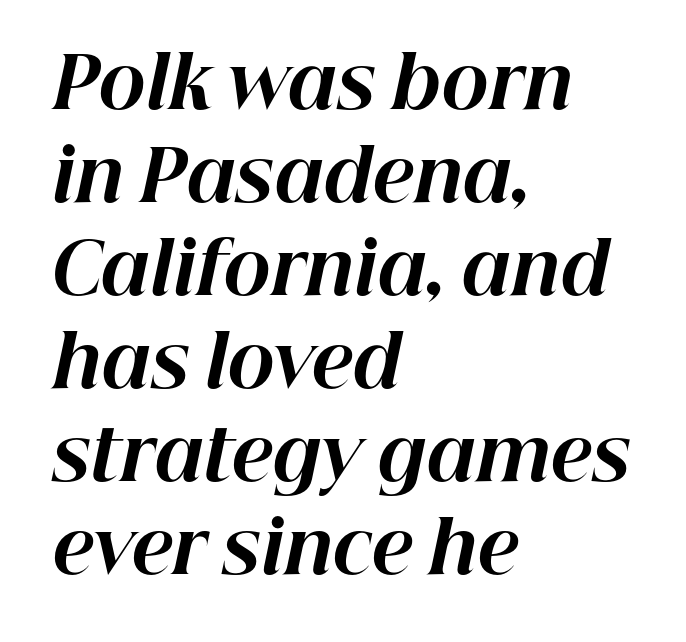
Does the lettering tilt? It does — this is italic. Nothing unusual about the tracking: characters are spaced as the font intends. Chunky letters — that's bold for sure. One glance says typical: line gaps are just what's usual.
